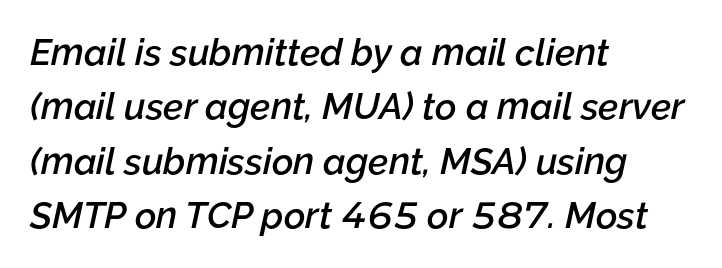
Q: Is the text bold? A: Semi-bold.
Q: Is the text italic (slanted)? A: Yes, it leans right by about 12 degrees.
Q: Is the text underlined? A: No.
Q: How is the paragraph aligned? A: Left-aligned.
Q: Is the spacing between letters normal or unusually wide? A: Normal.
Q: Is the spacing between lines tight, normal or loose? A: Normal.
Q: Width (condensed, normal, or wide)? A: Normal.
Q: Stroke contrast? A: Low.
Q: x-height? A: Medium.
Q: Monospaced? A: No.
